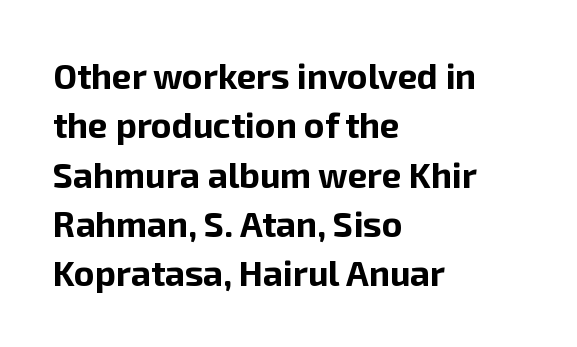
Q: Is the text bold? A: Yes.
Q: Is the text italic (slanted)? A: No, it is upright.
Q: Is the typeface a serif or a sans-serif typeface? A: Sans-serif.
Q: Is the text underlined? A: No.
Q: How is the paragraph aligned? A: Left-aligned.
Q: Is the spacing between letters normal or unusually wide? A: Normal.
Q: Is the spacing between lines tight, normal or loose? A: Normal.
Q: Width (condensed, normal, or wide)? A: Normal.
Q: Stroke contrast? A: Low.
Q: x-height? A: Medium.
Q: Monospaced? A: No.
